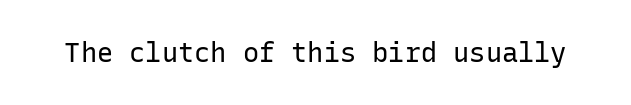
Has an underline been added? It has not. The type is set solid horizontally, with unmodified tracking. The characters are drawn with everyday or finer stroke widths. Every character sits straight up, as roman type does.
